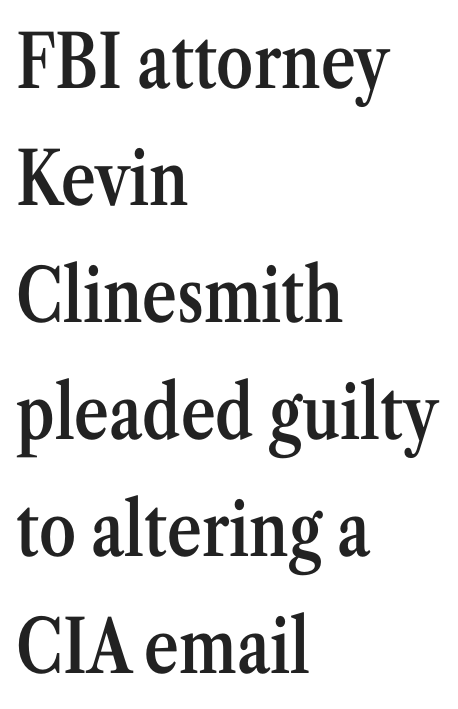
{"serif": "yes", "italic": "no", "bold": "semi", "weight": "semibold", "width": "condensed", "stroke_contrast": "medium", "x_height": "medium", "monospaced": "no", "underline": "no", "align": "left", "line_spacing": "normal", "line_spacing_ratio": 1.58, "letter_spacing": "normal", "letter_spacing_em": 0.0, "glyph_px": 74}
